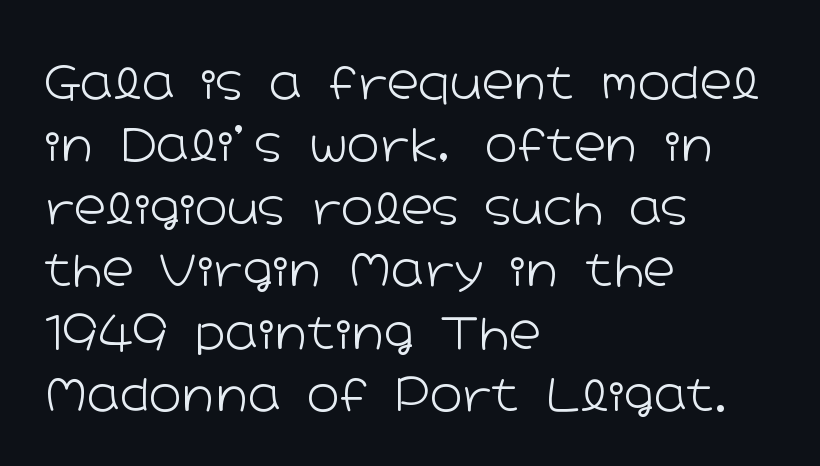
The image shows 44 px light, wide sans-serif type, upright; set left-aligned, normal line spacing (1.42x), normal letter spacing, not underlined; low stroke contrast and a medium x-height.
